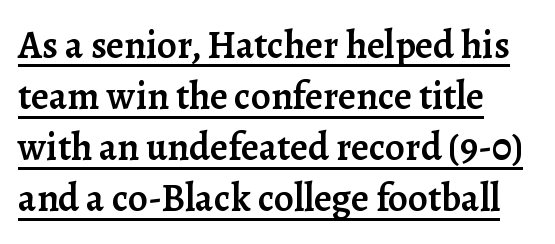
{"serif": "yes", "italic": "no", "bold": "semi", "weight": "semibold", "width": "normal", "stroke_contrast": "low", "x_height": "medium", "monospaced": "no", "underline": "yes", "align": "left", "line_spacing": "normal", "line_spacing_ratio": 1.31, "letter_spacing": "normal", "letter_spacing_em": 0.0, "glyph_px": 39}
